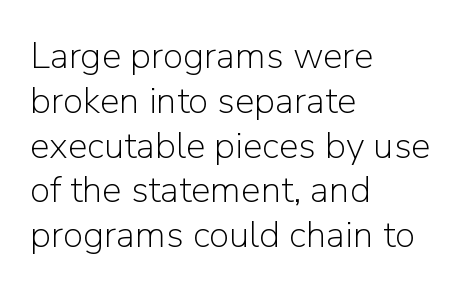
The image shows 37 px light sans-serif type, upright; set left-aligned, line spacing 1.21x, normal letter spacing, not underlined; low stroke contrast and a medium x-height.
